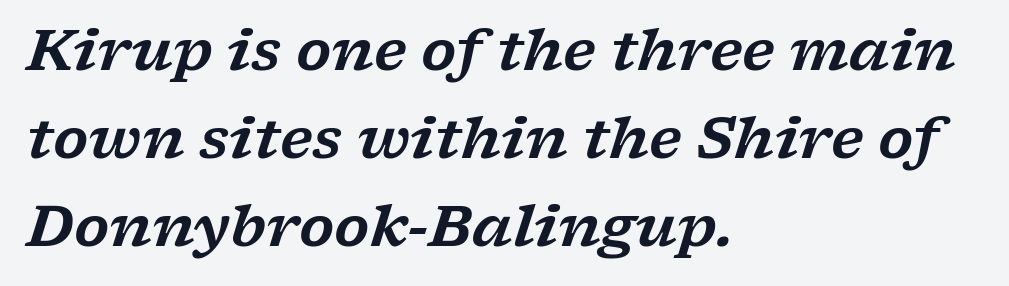
The image shows 57 px wide serif type, italic (leaning right); set left-aligned, normal line spacing (1.54x), normal letter spacing, not underlined; low stroke contrast and a medium x-height.
